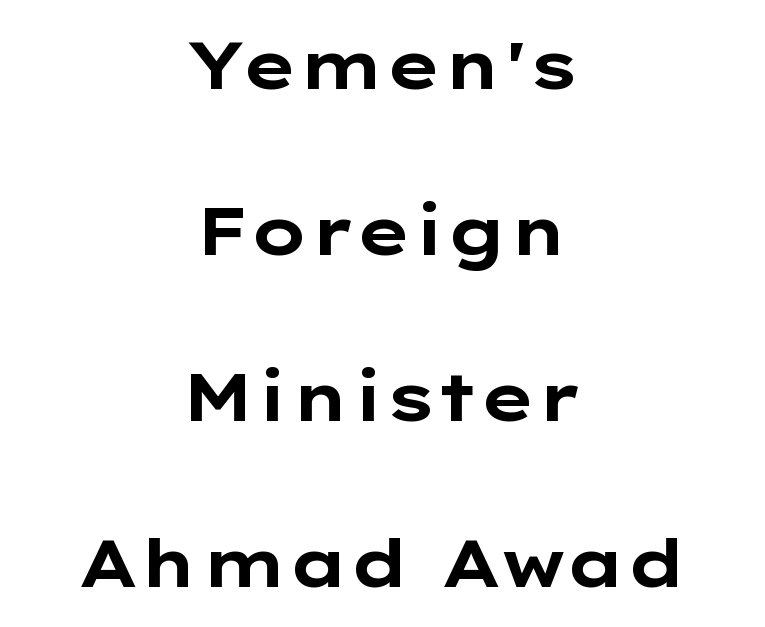
The image shows 67 px bold, wide sans-serif type, upright; set centered, loose line spacing (2.48x), normal letter spacing, not underlined; low stroke contrast and a medium x-height.
